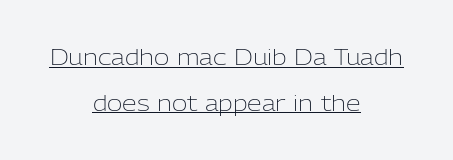
The image shows 21 px text type, upright; set centered, loose line spacing (2.18x), normal letter spacing, underlined.
